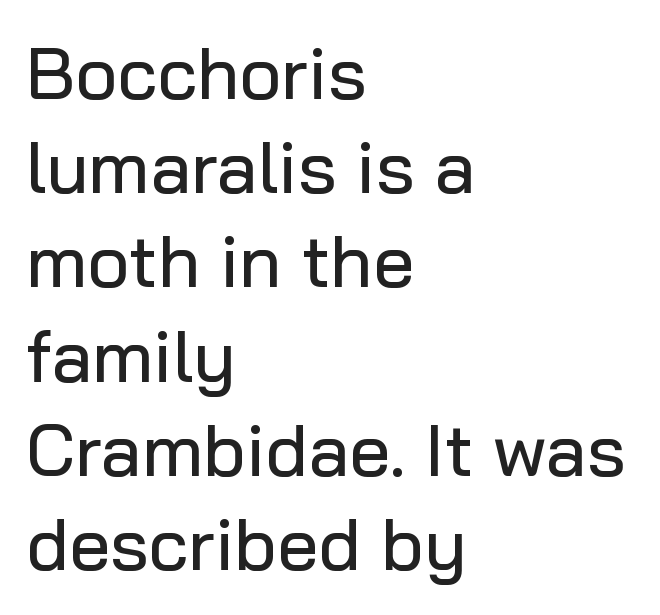
{"serif": "no", "italic": "no", "width": "normal", "stroke_contrast": "low", "x_height": "medium", "monospaced": "no", "underline": "no", "align": "left", "line_spacing": "normal", "line_spacing_ratio": 1.29, "letter_spacing": "normal", "letter_spacing_em": 0.0, "glyph_px": 73}
